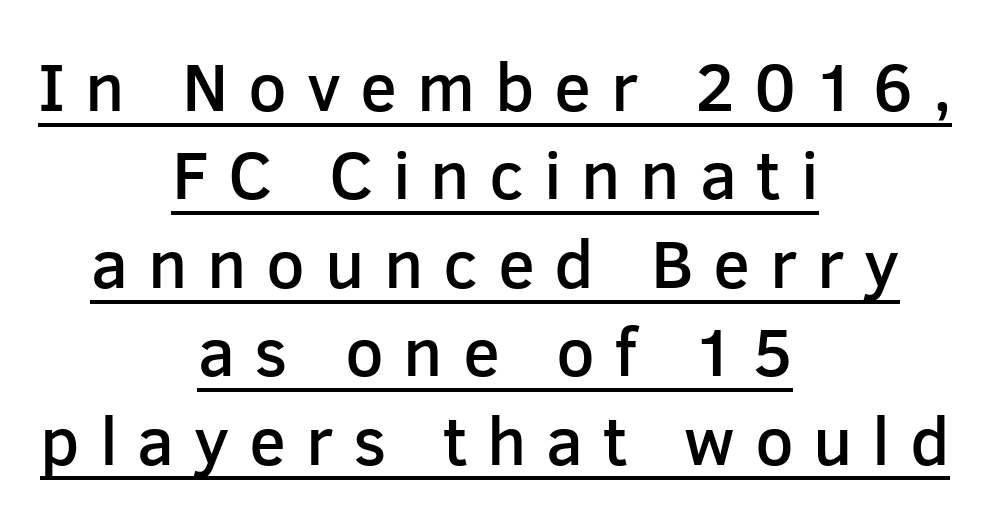
The image shows 68 px semibold sans-serif type, upright; set centered, normal line spacing (1.3x), unusually wide letter spacing (+0.29 em), underlined; low stroke contrast and a medium x-height.
